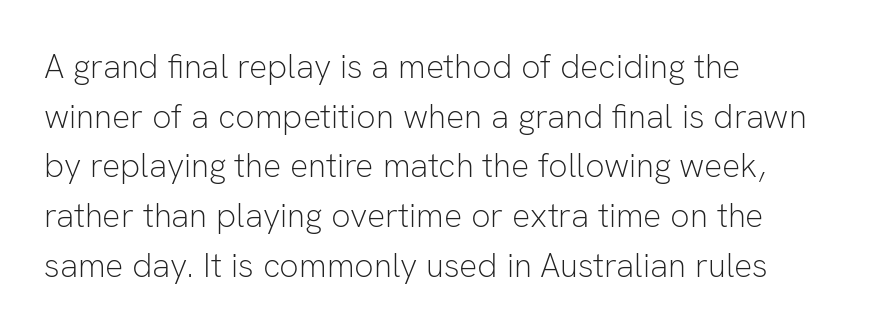
{"serif": "no", "italic": "no", "bold": "no", "weight": "light", "width": "normal", "stroke_contrast": "low", "x_height": "medium", "monospaced": "no", "underline": "no", "align": "left", "line_spacing": "normal", "line_spacing_ratio": 1.46, "letter_spacing": "normal", "letter_spacing_em": 0.0, "glyph_px": 34}
